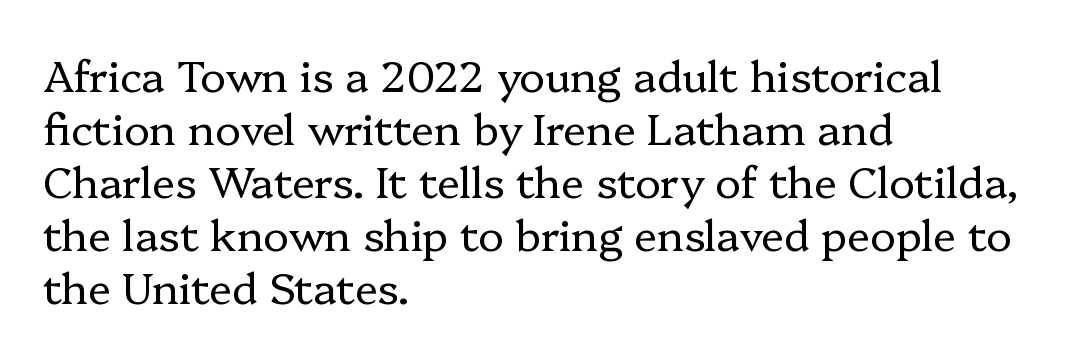
Q: Is the text bold? A: No.
Q: Is the text italic (slanted)? A: No, it is upright.
Q: Is the typeface a serif or a sans-serif typeface? A: Serif.
Q: Is the text underlined? A: No.
Q: How is the paragraph aligned? A: Left-aligned.
Q: Is the spacing between letters normal or unusually wide? A: Normal.
Q: Width (condensed, normal, or wide)? A: Normal.
Q: Stroke contrast? A: Low.
Q: x-height? A: Medium.
Q: Monospaced? A: No.
